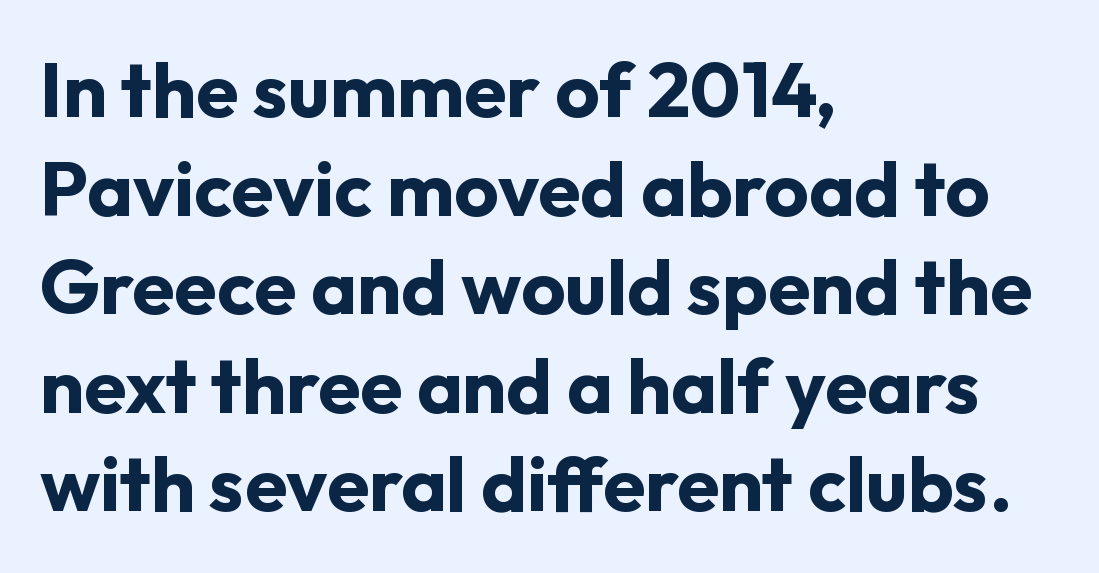
Q: Is the text bold? A: Yes.
Q: Is the text italic (slanted)? A: No, it is upright.
Q: Is the typeface a serif or a sans-serif typeface? A: Sans-serif.
Q: Is the text underlined? A: No.
Q: How is the paragraph aligned? A: Left-aligned.
Q: Is the spacing between letters normal or unusually wide? A: Normal.
Q: Is the spacing between lines tight, normal or loose? A: Normal.
Q: Width (condensed, normal, or wide)? A: Normal.
Q: Stroke contrast? A: Low.
Q: x-height? A: Medium.
Q: Monospaced? A: No.
